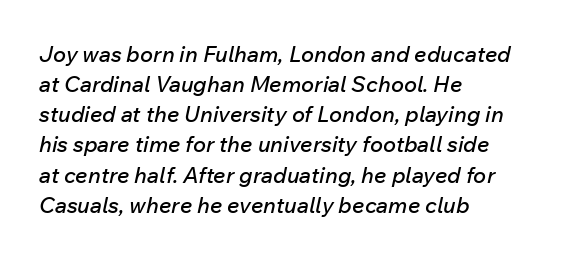
Q: Is the text italic (slanted)? A: Yes, it leans right by about 12 degrees.
Q: Is the text underlined? A: No.
Q: How is the paragraph aligned? A: Left-aligned.
Q: Is the spacing between letters normal or unusually wide? A: Normal.
Q: Is the spacing between lines tight, normal or loose? A: Normal.
